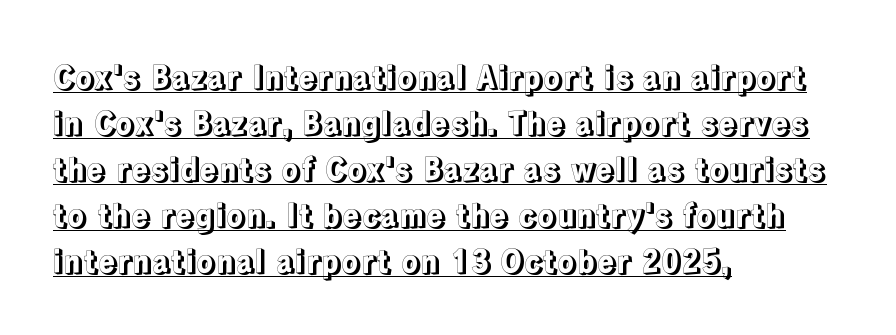
Here the glyphs are tracked normally, forming tight word shapes. Casual observation: everything's shoved over to the left. Spacing verdict: proportional, widths tailored to each character. Underline: present. A typesetter would call this leading conventional body-copy spacing. Unlike italic type, these characters show no tilt at all.
